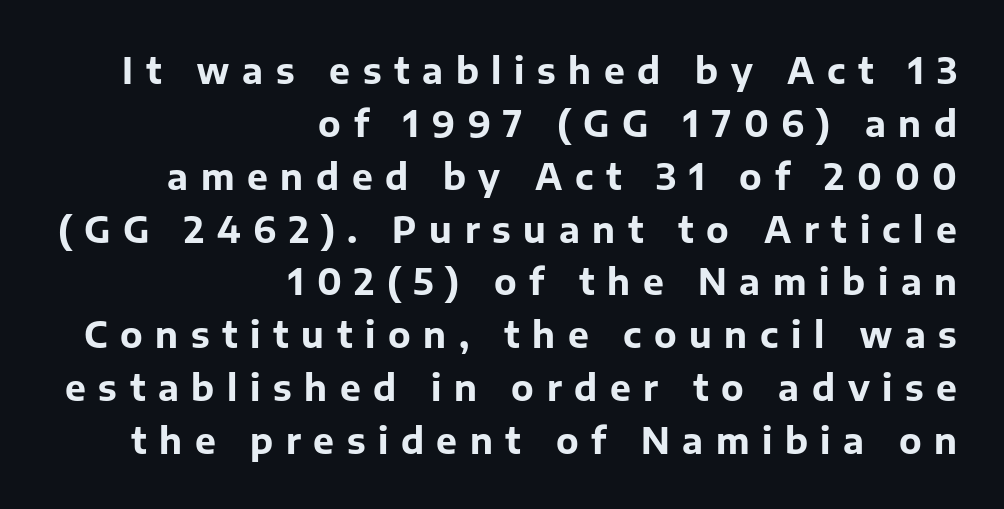
Q: Is the text bold? A: Yes.
Q: Is the text italic (slanted)? A: No, it is upright.
Q: Is the typeface a serif or a sans-serif typeface? A: Sans-serif.
Q: Is the text underlined? A: No.
Q: How is the paragraph aligned? A: Right-aligned.
Q: Is the spacing between letters normal or unusually wide? A: Unusually wide.
Q: Is the spacing between lines tight, normal or loose? A: Normal.
Q: Width (condensed, normal, or wide)? A: Normal.
Q: Stroke contrast? A: Low.
Q: x-height? A: Medium.
Q: Monospaced? A: No.
